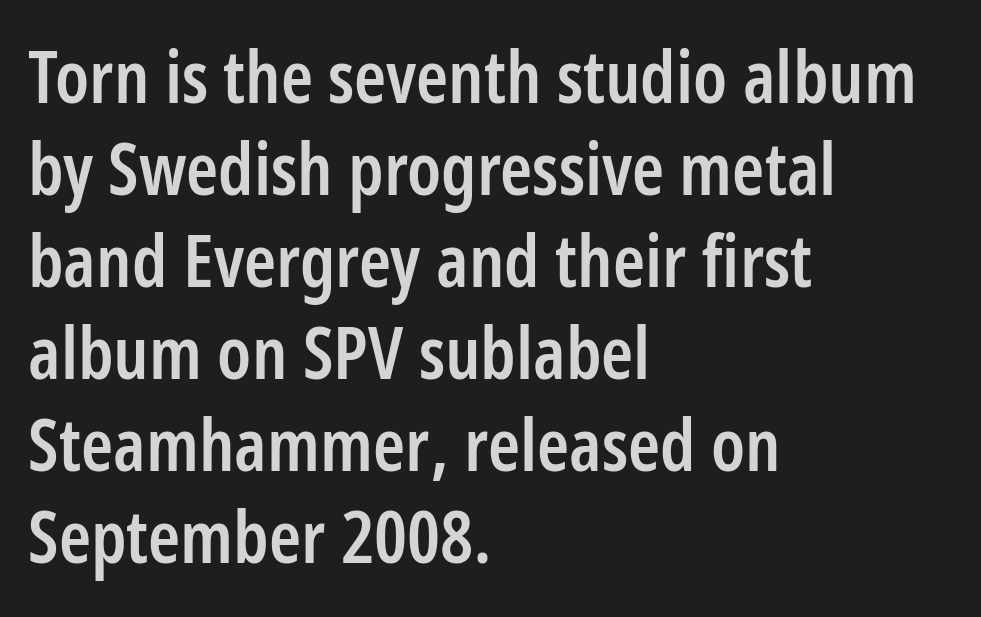
{"serif": "no", "italic": "no", "bold": "semi", "weight": "semibold", "width": "condensed", "stroke_contrast": "low", "x_height": "medium", "monospaced": "no", "underline": "no", "align": "left", "line_spacing": "normal", "line_spacing_ratio": 1.26, "letter_spacing": "normal", "letter_spacing_em": 0.0, "glyph_px": 73}
